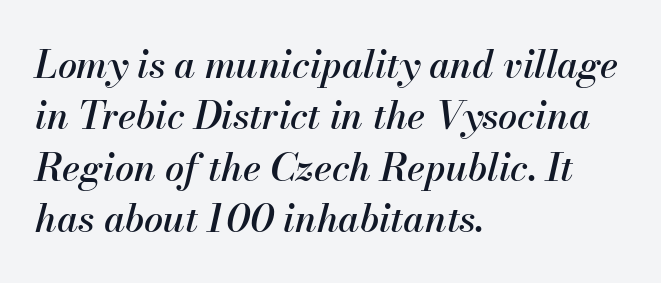
Q: Is the text italic (slanted)? A: Yes, it leans right by about 13 degrees.
Q: Is the text underlined? A: No.
Q: How is the paragraph aligned? A: Left-aligned.
Q: Is the spacing between letters normal or unusually wide? A: Normal.
Q: Is the spacing between lines tight, normal or loose? A: Normal.
Q: Width (condensed, normal, or wide)? A: Normal.
Q: Stroke contrast? A: Medium.
Q: x-height? A: Small.
Q: Monospaced? A: No.
